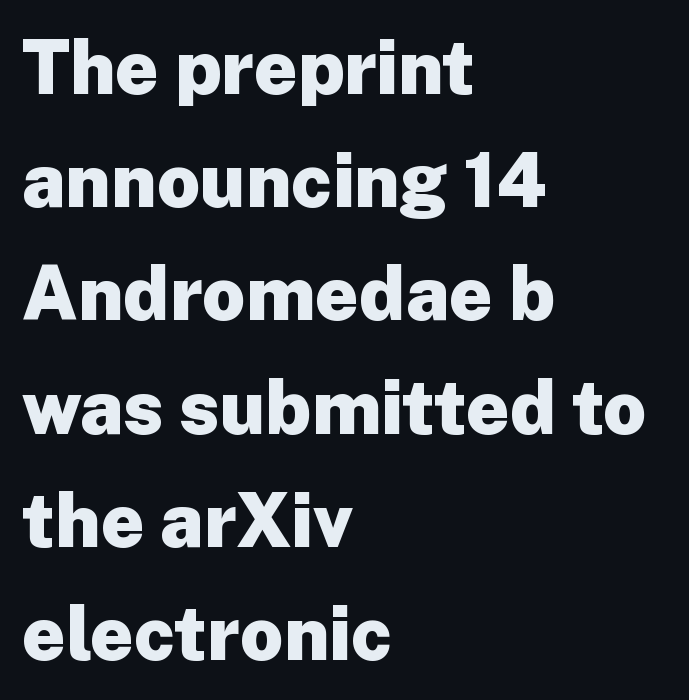
Q: Is the text bold? A: Yes.
Q: Is the text italic (slanted)? A: No, it is upright.
Q: Is the typeface a serif or a sans-serif typeface? A: Sans-serif.
Q: Is the text underlined? A: No.
Q: How is the paragraph aligned? A: Left-aligned.
Q: Is the spacing between letters normal or unusually wide? A: Normal.
Q: Is the spacing between lines tight, normal or loose? A: Normal.
Q: Width (condensed, normal, or wide)? A: Normal.
Q: Stroke contrast? A: Low.
Q: x-height? A: Medium.
Q: Monospaced? A: No.
